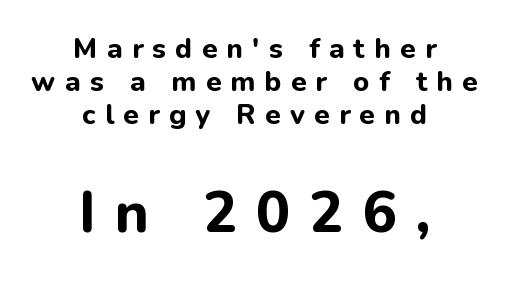
Q: Is the text bold? A: Yes.
Q: Is the text italic (slanted)? A: No, it is upright.
Q: Is the typeface a serif or a sans-serif typeface? A: Sans-serif.
Q: Is the text underlined? A: No.
Q: How is the paragraph aligned? A: Centered.
Q: Is the spacing between letters normal or unusually wide? A: Unusually wide.
Q: Which block of text is set in a larger size, the first (top) or the second (bottom)? A: The second (bottom) one.
Q: Width (condensed, normal, or wide)? A: Normal.
Q: Stroke contrast? A: Low.
Q: x-height? A: Medium.
Q: Monospaced? A: No.
